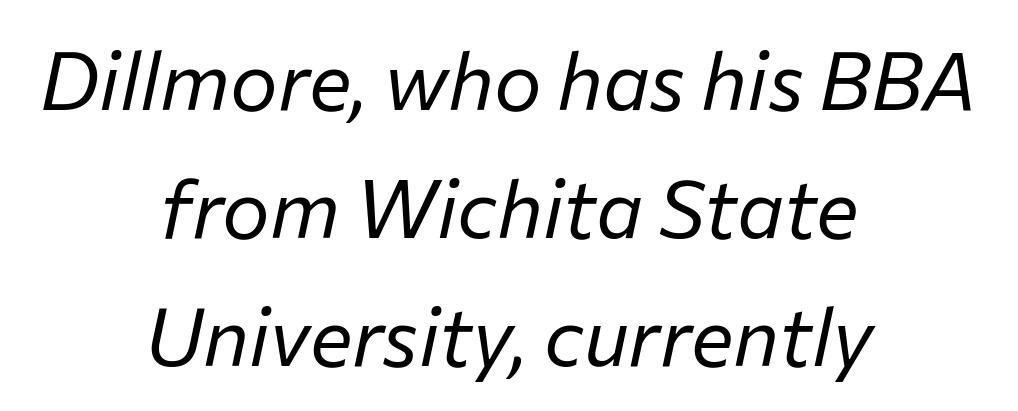
The image shows 80 px regular-weight type, italic (leaning right); set centered, normal line spacing (1.6x), normal letter spacing, not underlined; low stroke contrast and a medium x-height.
